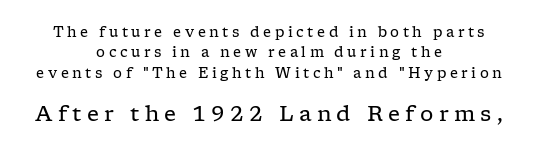
{"italic": "no", "bold": "no", "underline": "no", "align": "center", "line_spacing": "normal", "line_spacing_ratio": 1.45, "letter_spacing": "wide", "letter_spacing_em": 0.25, "larger_block": "second", "size_ratio": 1.5, "glyph_px": 21}
